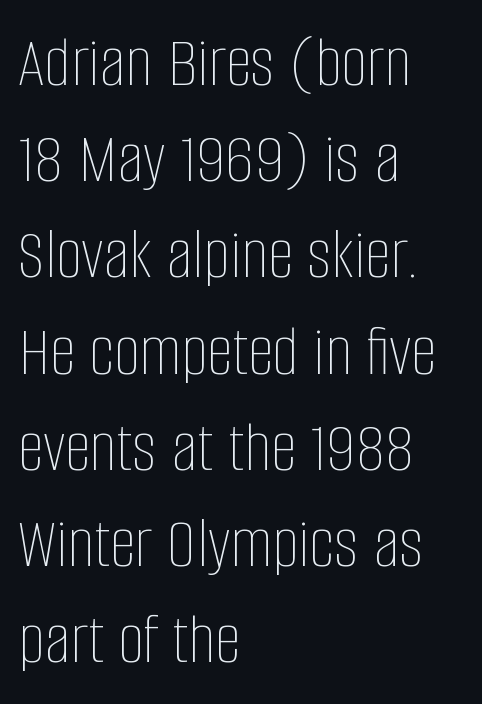
{"italic": "no", "bold": "no", "weight": "thin", "width": "condensed", "stroke_contrast": "low", "x_height": "large", "monospaced": "no", "underline": "no", "align": "left", "line_spacing": "normal", "line_spacing_ratio": 1.3, "letter_spacing": "normal", "letter_spacing_em": 0.0, "glyph_px": 74}
